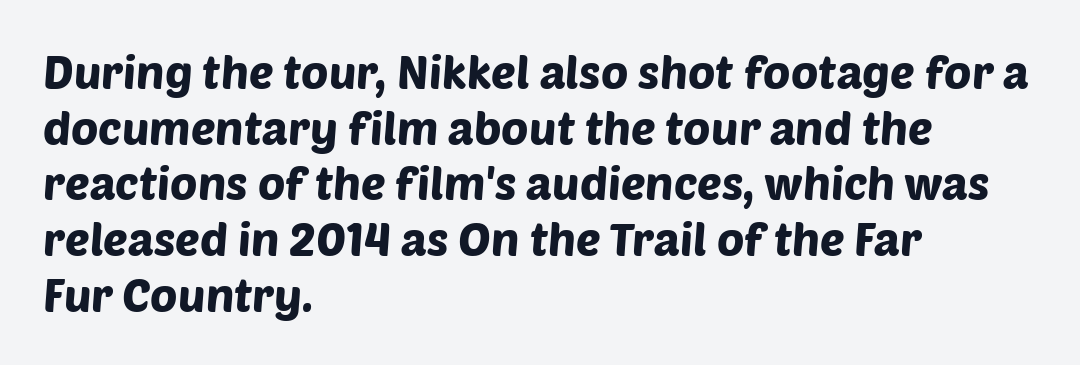
The image shows 46 px sans-serif type; set left-aligned, line spacing 1.21x, normal letter spacing, not underlined; low stroke contrast and a large x-height.
